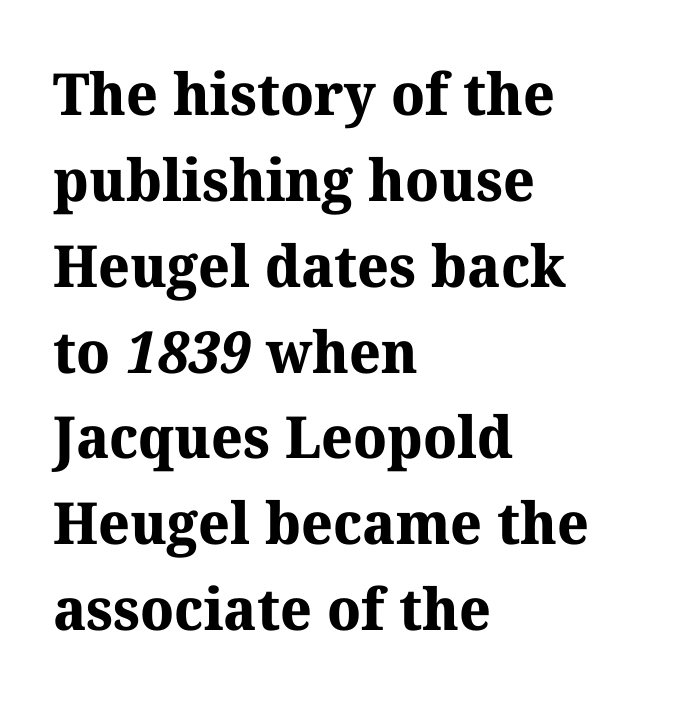
{"serif": "yes", "bold": "yes", "weight": "bold", "width": "normal", "stroke_contrast": "medium", "x_height": "medium", "monospaced": "no", "underline": "no", "align": "left", "line_spacing": "normal", "line_spacing_ratio": 1.48, "letter_spacing": "normal", "letter_spacing_em": 0.0, "glyph_px": 58}
